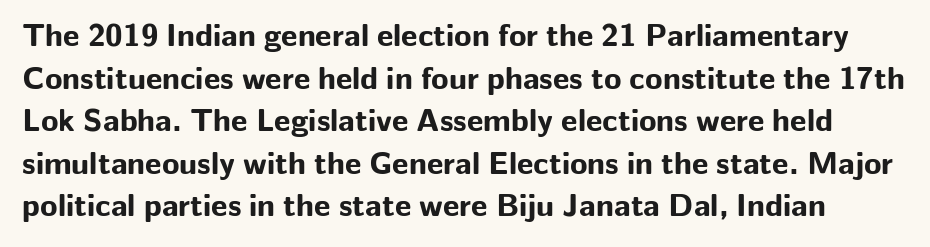
You'd pick this weight for a headline — it's a proper bold. Plain, unruled lines of type. Glyph-to-glyph distance matches everyday printed text. The rendering uses natural spacing where letterforms have individual widths. What's the leading like? Ordinary, nothing unusual.
